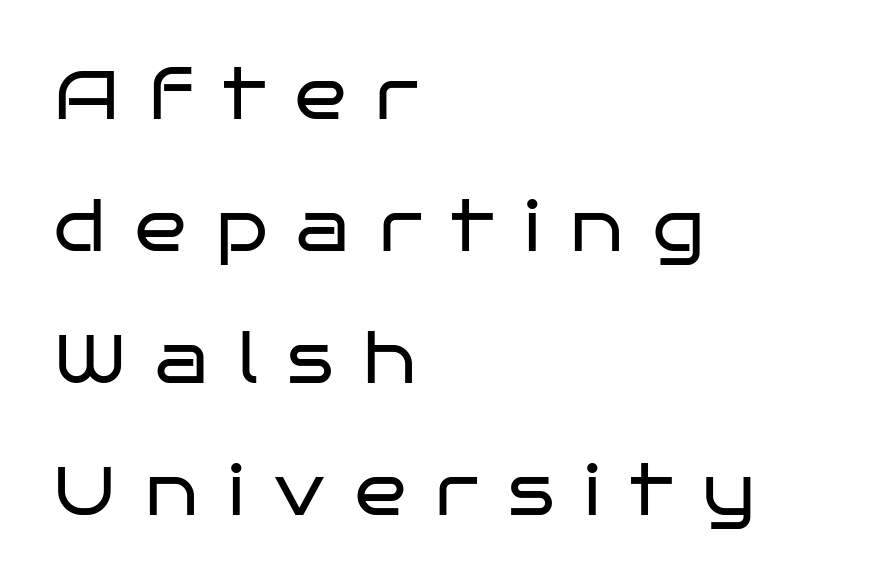
Just letters on the line, the space beneath them empty. No extra ink here — the face is not bold. Think of a printed novel: that variable character pitch is what you see here. The paragraph has a hard left edge and a soft right edge.
